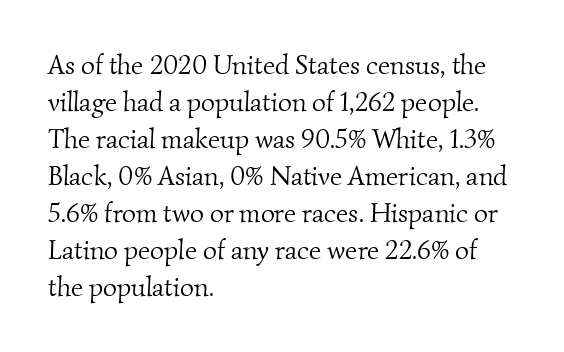
Q: Is the text bold? A: No.
Q: Is the text underlined? A: No.
Q: How is the paragraph aligned? A: Left-aligned.
Q: Is the spacing between letters normal or unusually wide? A: Normal.
Q: Is the spacing between lines tight, normal or loose? A: Normal.
